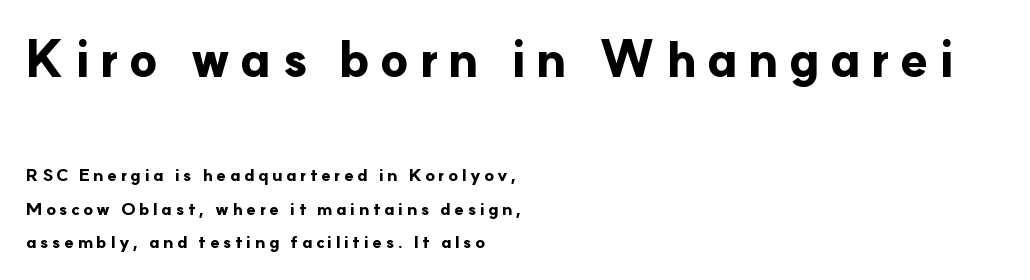
Q: Is the text bold? A: Yes.
Q: Is the text italic (slanted)? A: No, it is upright.
Q: Is the typeface a serif or a sans-serif typeface? A: Sans-serif.
Q: Is the text underlined? A: No.
Q: How is the paragraph aligned? A: Left-aligned.
Q: Is the spacing between letters normal or unusually wide? A: Unusually wide.
Q: Is the spacing between lines tight, normal or loose? A: Loose.
Q: Which block of text is set in a larger size, the first (top) or the second (bottom)? A: The first (top) one.
Q: Width (condensed, normal, or wide)? A: Normal.
Q: Stroke contrast? A: Low.
Q: x-height? A: Small.
Q: Monospaced? A: No.
